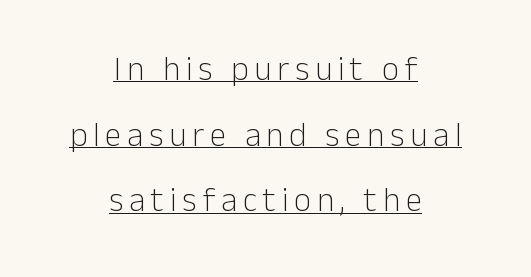
{"serif": "no", "italic": "no", "bold": "no", "weight": "light", "width": "normal", "stroke_contrast": "low", "x_height": "medium", "monospaced": "no", "underline": "yes", "align": "center", "line_spacing": "loose", "line_spacing_ratio": 1.99, "glyph_px": 33}
